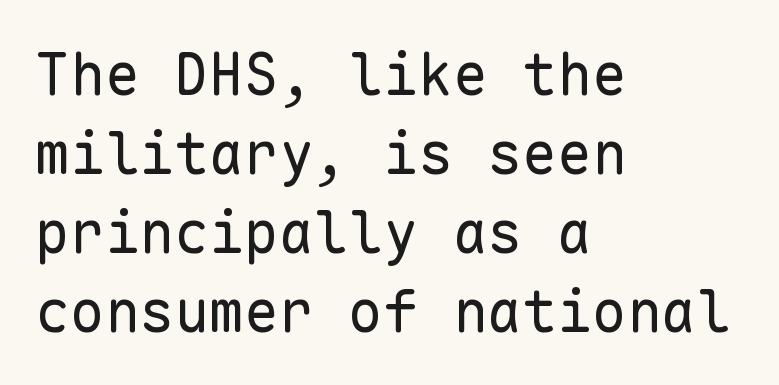
Compared with typical paragraphs, the rows here are spaced about the same. Nobody touched the tracking dial on this one. The face used here is a sans, in the tradition of grotesques and geometrics. The rag falls on the right side of this text block. Each letter, wide or thin by design, is forced into the same width here. This reads as an unemphasized weight, regular at the heaviest.
